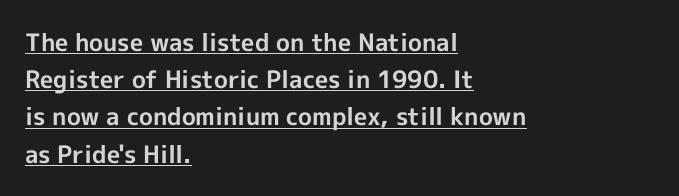
Q: Is the text bold? A: Yes.
Q: Is the text italic (slanted)? A: No, it is upright.
Q: Is the text underlined? A: Yes.
Q: How is the paragraph aligned? A: Left-aligned.
Q: Is the spacing between letters normal or unusually wide? A: Normal.
Q: Is the spacing between lines tight, normal or loose? A: Normal.
